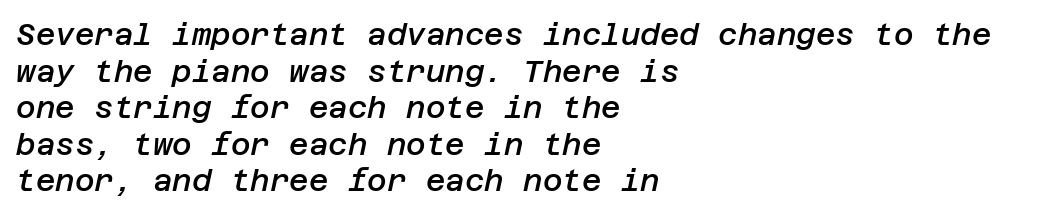
Q: Is the text bold? A: Semi-bold.
Q: Is the text italic (slanted)? A: Yes, it leans right by about 12 degrees.
Q: Is the text underlined? A: No.
Q: How is the paragraph aligned? A: Left-aligned.
Q: Is the spacing between letters normal or unusually wide? A: Normal.
Q: Width (condensed, normal, or wide)? A: Normal.
Q: Stroke contrast? A: Low.
Q: x-height? A: Large.
